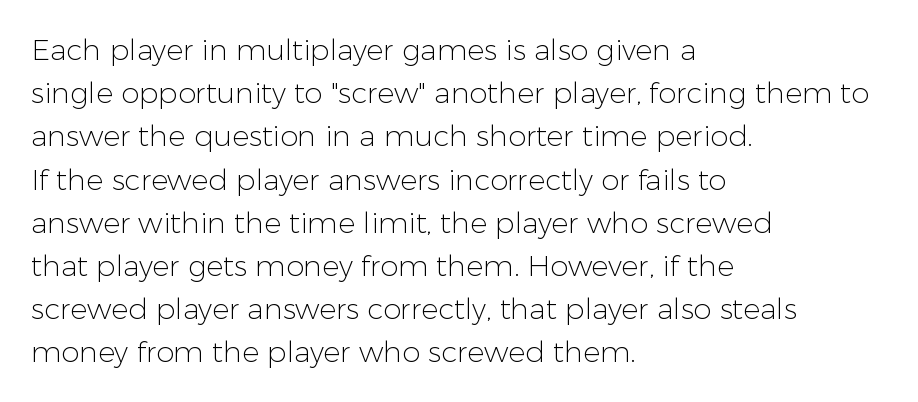
{"serif": "no", "italic": "no", "bold": "no", "weight": "light", "width": "normal", "stroke_contrast": "low", "x_height": "medium", "monospaced": "no", "underline": "no", "align": "left", "line_spacing": "normal", "line_spacing_ratio": 1.49, "letter_spacing": "normal", "letter_spacing_em": 0.0, "glyph_px": 29}
